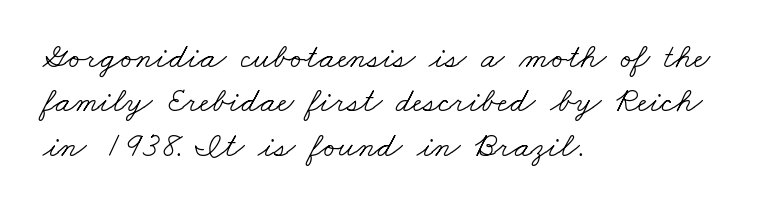
The image shows 35 px light, wide serif type; set left-aligned, normal line spacing (1.27x), normal letter spacing, not underlined; low stroke contrast and a small x-height.
